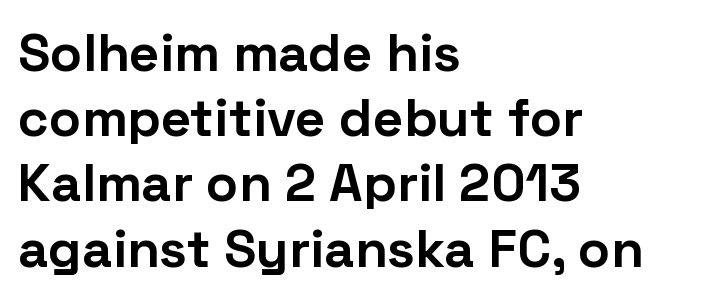
{"serif": "no", "italic": "no", "bold": "yes", "weight": "bold", "width": "normal", "stroke_contrast": "low", "x_height": "medium", "monospaced": "no", "underline": "no", "align": "left", "line_spacing_ratio": 1.23, "letter_spacing": "normal", "letter_spacing_em": 0.0, "glyph_px": 53}
